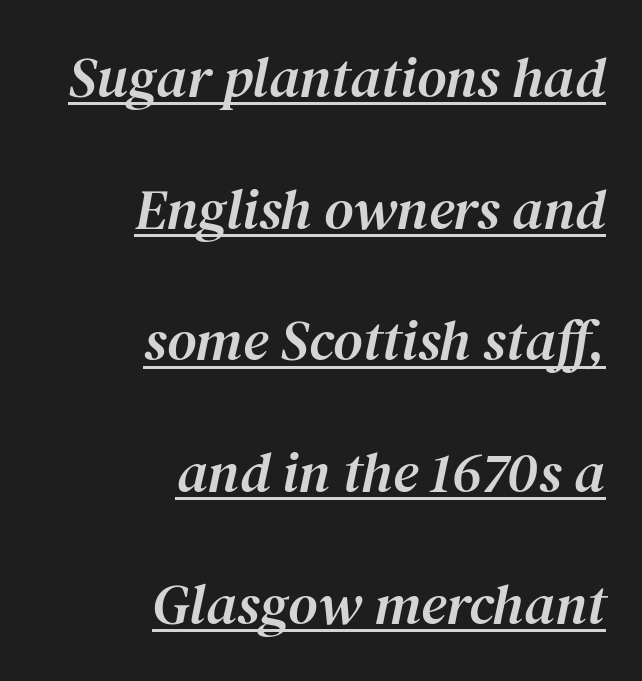
{"serif": "yes", "italic": "yes", "lean": "right", "slant_degrees": 12, "width": "normal", "stroke_contrast": "medium", "x_height": "medium", "monospaced": "no", "underline": "yes", "align": "right", "line_spacing": "loose", "line_spacing_ratio": 2.31, "letter_spacing": "normal", "letter_spacing_em": 0.0, "glyph_px": 57}
